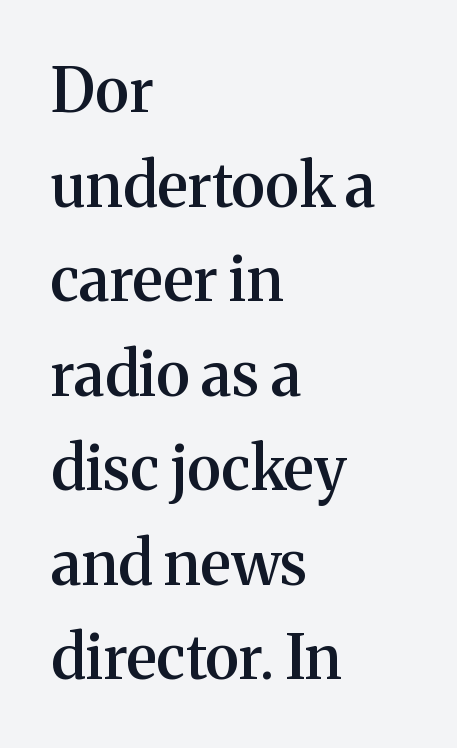
The image shows 61 px semibold serif type, upright; set left-aligned, normal line spacing (1.55x), normal letter spacing, not underlined; medium stroke contrast and a medium x-height.
